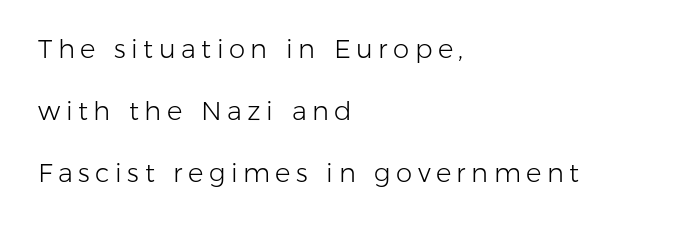
The tracking jumps out immediately: characters are airy and widely separated. Clear beneath every line of the passage. Line spacing here is loose. In CSS terms this would be text-align: left. Counters stay open thanks to moderate or lighter strokes. The axis of the letterforms is exactly vertical.
